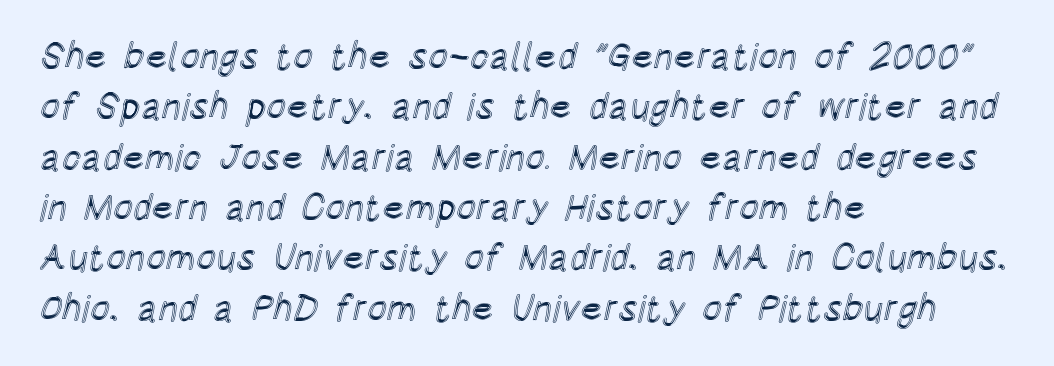
Does the copy run flush right? No — it runs flush left. Compared with typical body copy, the letter spacing here is the same. Horizontal bands of white between lines are of average thickness. A bare baseline throughout the passage. The face used here is proportionally spaced, like ordinary book or web type.
